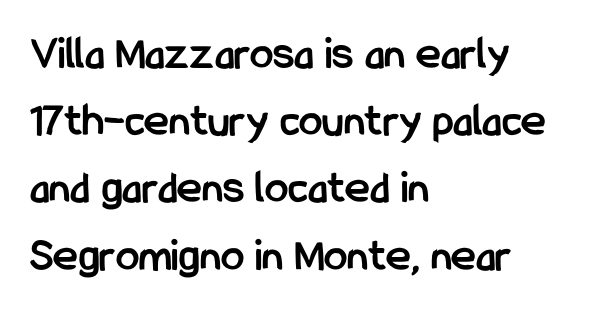
The letters advance in unequal steps, a hallmark of proportional type. Posture: straight, roman, zero tilt. The type family on display is of the sans-serif kind. Students, observe: this is what conventionally led text looks like. Rule under the text: the space is simply empty.
